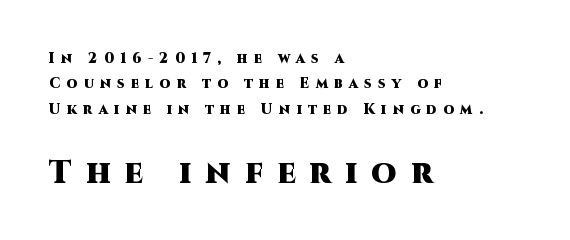
{"serif": "no", "italic": "no", "bold": "yes", "weight": "heavy", "width": "normal", "stroke_contrast": "high", "x_height": "large", "monospaced": "no", "underline": "no", "align": "left", "line_spacing_ratio": 1.82, "letter_spacing": "wide", "letter_spacing_em": 0.45, "larger_block": "second", "size_ratio": 2.29, "glyph_px": 32}
